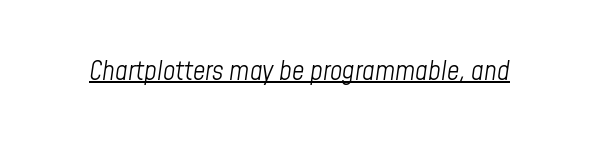
{"italic": "yes", "lean": "right", "slant_degrees": 8, "bold": "no", "underline": "yes", "letter_spacing": "normal", "letter_spacing_em": 0.0, "glyph_px": 27}
